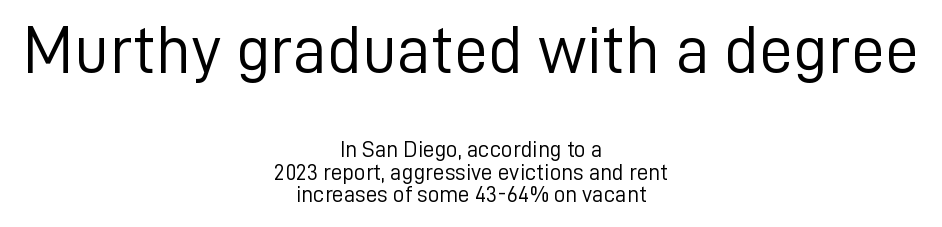
Q: Is the text bold? A: No.
Q: Is the text italic (slanted)? A: No, it is upright.
Q: Is the typeface a serif or a sans-serif typeface? A: Sans-serif.
Q: Is the text underlined? A: No.
Q: How is the paragraph aligned? A: Centered.
Q: Is the spacing between letters normal or unusually wide? A: Normal.
Q: Is the spacing between lines tight, normal or loose? A: Tight.
Q: Which block of text is set in a larger size, the first (top) or the second (bottom)? A: The first (top) one.
Q: Width (condensed, normal, or wide)? A: Normal.
Q: Stroke contrast? A: Low.
Q: x-height? A: Medium.
Q: Monospaced? A: No.
